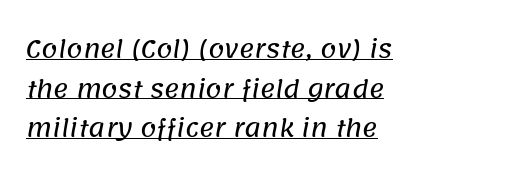
The letters sit at their default tracking, neither squeezed nor spread. Is the block centered? No — it sits flush against the left margin. The face used here appears with an underline applied.
